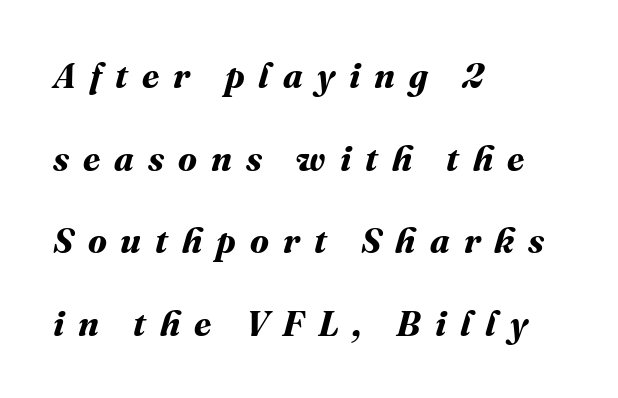
Q: Is the text bold? A: Yes.
Q: Is the text underlined? A: No.
Q: How is the paragraph aligned? A: Left-aligned.
Q: Is the spacing between letters normal or unusually wide? A: Unusually wide.
Q: Is the spacing between lines tight, normal or loose? A: Loose.
Q: Width (condensed, normal, or wide)? A: Normal.
Q: Stroke contrast? A: Medium.
Q: x-height? A: Medium.
Q: Monospaced? A: No.
